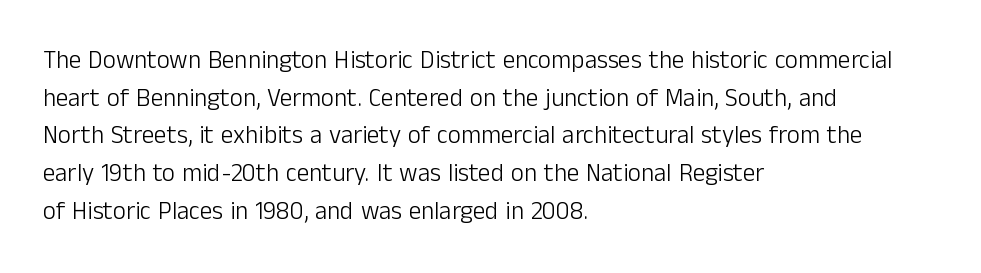
Q: Is the text bold? A: No.
Q: Is the text italic (slanted)? A: No, it is upright.
Q: Is the text underlined? A: No.
Q: How is the paragraph aligned? A: Left-aligned.
Q: Is the spacing between letters normal or unusually wide? A: Normal.
Q: Is the spacing between lines tight, normal or loose? A: Normal.
